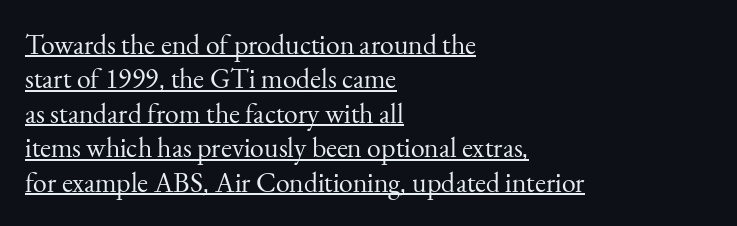
The image shows 28 px regular-weight serif type, upright; set left-aligned, line spacing 1.23x, normal letter spacing, underlined; medium stroke contrast and a small x-height.
